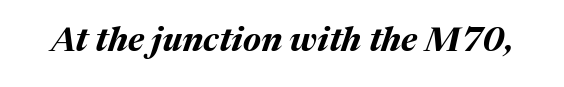
Q: Is the text bold? A: Yes.
Q: Is the text italic (slanted)? A: Yes, it leans right by about 17 degrees.
Q: Is the text underlined? A: No.
Q: Is the spacing between letters normal or unusually wide? A: Normal.
Q: Width (condensed, normal, or wide)? A: Normal.
Q: Stroke contrast? A: Medium.
Q: x-height? A: Medium.
Q: Monospaced? A: No.
